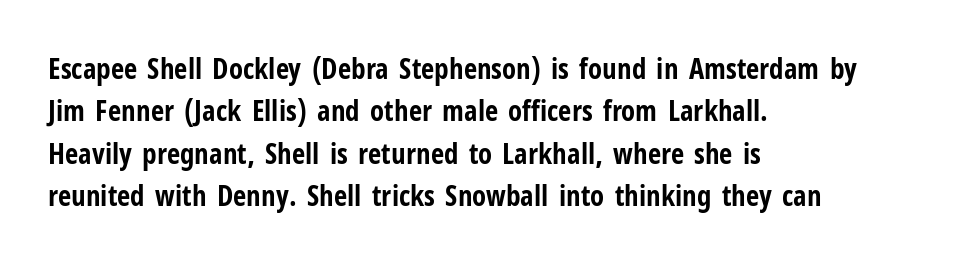
{"serif": "no", "italic": "no", "bold": "yes", "weight": "bold", "width": "condensed", "stroke_contrast": "low", "x_height": "medium", "monospaced": "no", "underline": "no", "align": "left", "line_spacing": "normal", "line_spacing_ratio": 1.46, "letter_spacing": "normal", "letter_spacing_em": 0.0, "glyph_px": 29}
